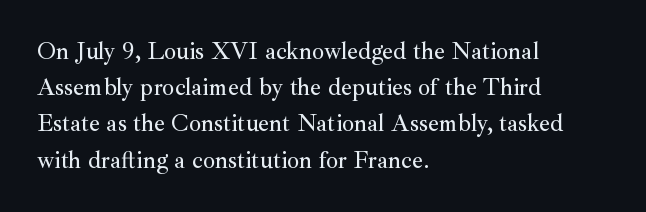
The image shows 24 px text type, upright; set left-aligned, normal line spacing (1.51x), normal letter spacing, not underlined.
